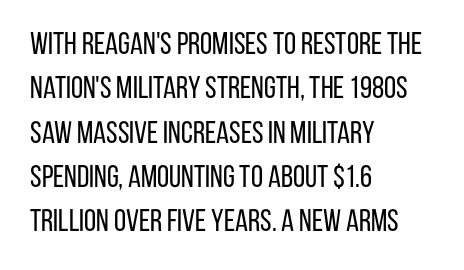
The image shows 31 px regular-weight, condensed sans-serif type, upright; set left-aligned, normal line spacing (1.43x), normal letter spacing, not underlined; low stroke contrast and a large x-height.
